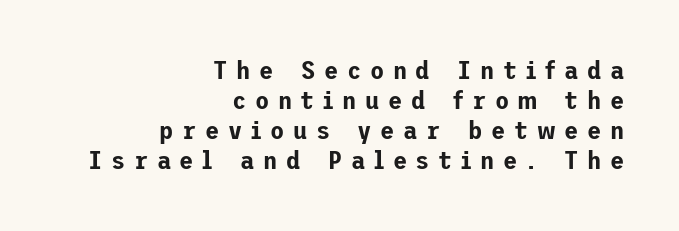
A typesetter would mark this as roman, not italic. A student would call this right alignment; a typographer would say flush right, rag left. Has an underline been added? It has not. A typesetter would call this heavily tracked-out type.
